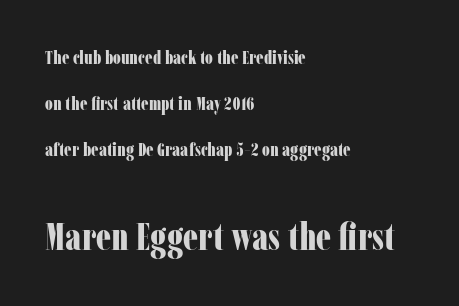
Q: Is the text bold? A: Yes.
Q: Is the text italic (slanted)? A: No, it is upright.
Q: Is the typeface a serif or a sans-serif typeface? A: Serif.
Q: Is the text underlined? A: No.
Q: How is the paragraph aligned? A: Left-aligned.
Q: Is the spacing between letters normal or unusually wide? A: Normal.
Q: Is the spacing between lines tight, normal or loose? A: Loose.
Q: Which block of text is set in a larger size, the first (top) or the second (bottom)? A: The second (bottom) one.
Q: Width (condensed, normal, or wide)? A: Condensed.
Q: Stroke contrast? A: Low.
Q: x-height? A: Medium.
Q: Monospaced? A: No.
